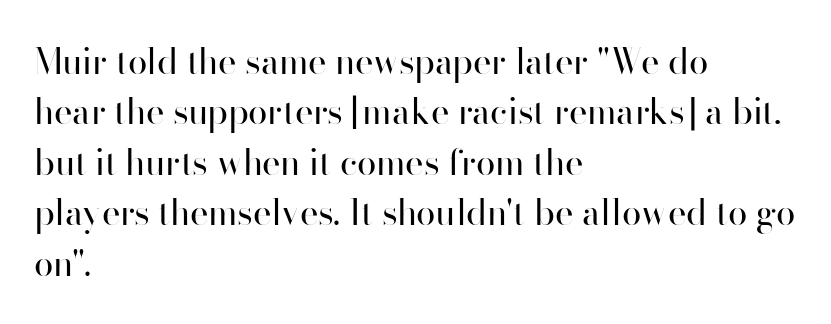
{"serif": "no", "italic": "no", "bold": "no", "weight": "regular", "width": "normal", "stroke_contrast": "high", "x_height": "small", "monospaced": "no", "underline": "no", "align": "left", "line_spacing": "normal", "line_spacing_ratio": 1.44, "letter_spacing": "normal", "letter_spacing_em": 0.0, "glyph_px": 35}
